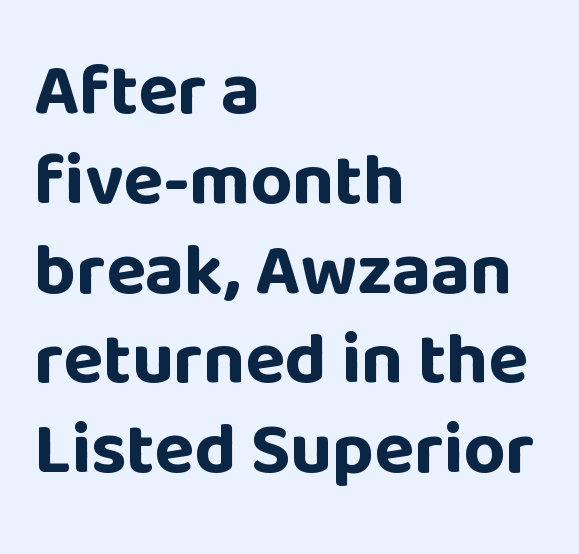
The image shows 73 px bold sans-serif type, upright; set left-aligned, line spacing 1.23x, normal letter spacing, not underlined; low stroke contrast and a large x-height.
